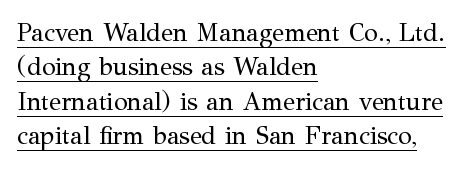
{"italic": "no", "bold": "no", "underline": "yes", "align": "left", "line_spacing": "normal", "line_spacing_ratio": 1.38, "letter_spacing": "normal", "letter_spacing_em": 0.0, "glyph_px": 25}
